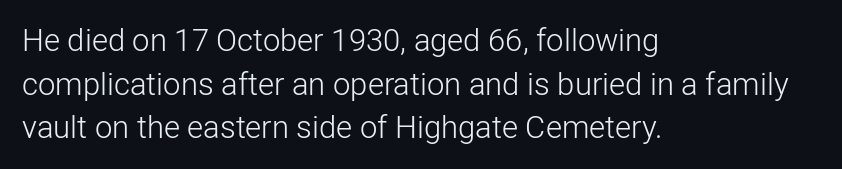
{"serif": "no", "italic": "no", "bold": "no", "weight": "light", "width": "normal", "stroke_contrast": "low", "x_height": "medium", "monospaced": "no", "underline": "no", "align": "left", "line_spacing": "normal", "line_spacing_ratio": 1.41, "letter_spacing": "normal", "letter_spacing_em": 0.0, "glyph_px": 31}
